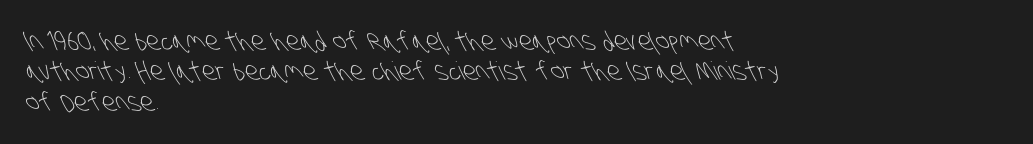
The letters look calm and open, with moderate or lighter stems. Does extra space separate the letters? No, they use regular spacing. Rule under the text: the space is simply empty. Left-aligned paragraph, ragged on the right.
